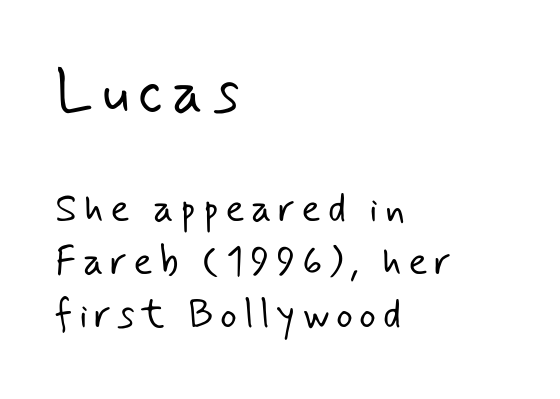
The image shows 60 px light sans-serif type; set left-aligned, normal line spacing (1.33x), not underlined; the first (top) block is 1.5x larger; low stroke contrast and a small x-height.
